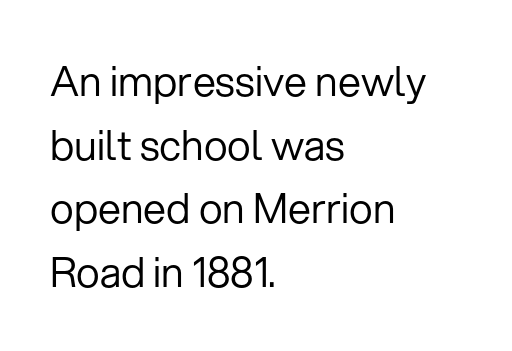
{"serif": "no", "italic": "no", "bold": "no", "weight": "regular", "width": "normal", "stroke_contrast": "low", "x_height": "medium", "monospaced": "no", "underline": "no", "align": "left", "line_spacing": "normal", "line_spacing_ratio": 1.55, "letter_spacing": "normal", "letter_spacing_em": 0.0, "glyph_px": 41}
